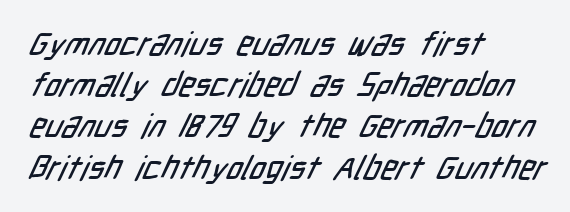
The gap between lines stays unmarked. Compared with typical body copy, the letter spacing here is the same. Is this a fixed-width face? No — the glyphs have proportional, varying widths. Rows of type keep a routine distance in the vertical direction.
